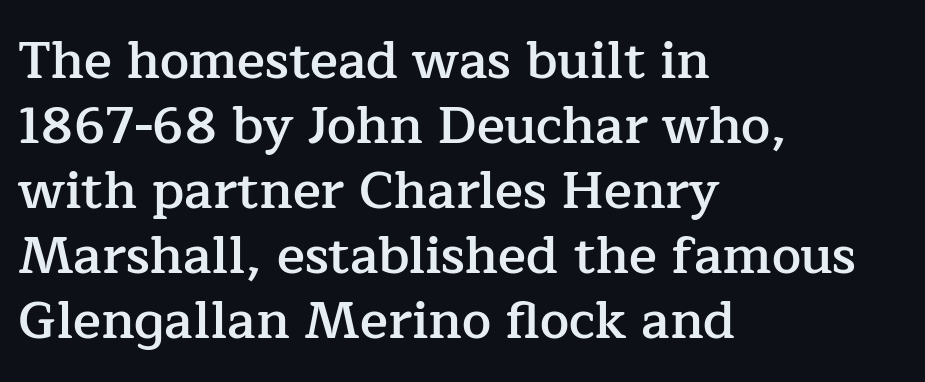
The image shows 52 px semibold serif type, upright; set left-aligned, normal line spacing (1.25x), normal letter spacing, not underlined; low stroke contrast and a medium x-height.
